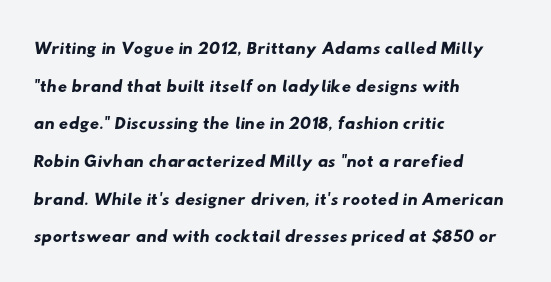
Q: Is the text underlined? A: No.
Q: How is the paragraph aligned? A: Left-aligned.
Q: Is the spacing between letters normal or unusually wide? A: Normal.
Q: Is the spacing between lines tight, normal or loose? A: Normal.
